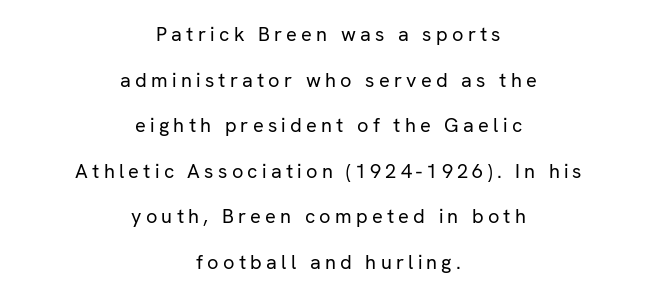
Q: Is the text bold? A: No.
Q: Is the text italic (slanted)? A: No, it is upright.
Q: Is the text underlined? A: No.
Q: How is the paragraph aligned? A: Centered.
Q: Is the spacing between letters normal or unusually wide? A: Unusually wide.
Q: Is the spacing between lines tight, normal or loose? A: Loose.
